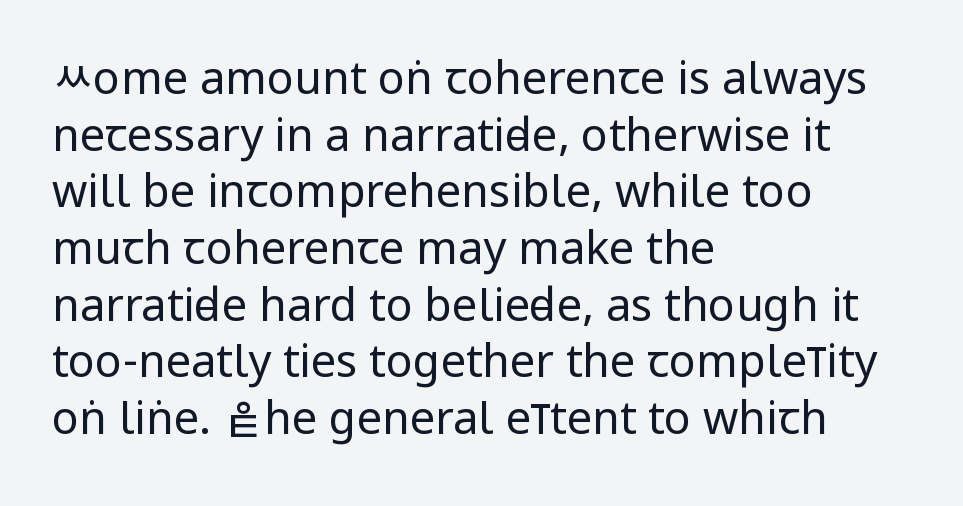
{"serif": "no", "italic": "no", "bold": "no", "weight": "regular", "width": "condensed", "stroke_contrast": "low", "x_height": "large", "monospaced": "no", "underline": "no", "align": "left", "line_spacing": "normal", "line_spacing_ratio": 1.26, "letter_spacing": "normal", "letter_spacing_em": 0.0, "glyph_px": 45}
